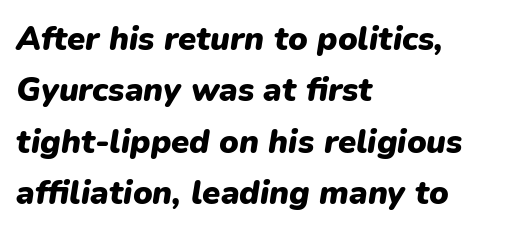
Q: Is the text bold? A: Yes.
Q: Is the text italic (slanted)? A: Yes, it leans right by about 9 degrees.
Q: Is the text underlined? A: No.
Q: How is the paragraph aligned? A: Left-aligned.
Q: Is the spacing between letters normal or unusually wide? A: Normal.
Q: Is the spacing between lines tight, normal or loose? A: Normal.
Q: Width (condensed, normal, or wide)? A: Normal.
Q: Stroke contrast? A: Low.
Q: x-height? A: Medium.
Q: Monospaced? A: No.
